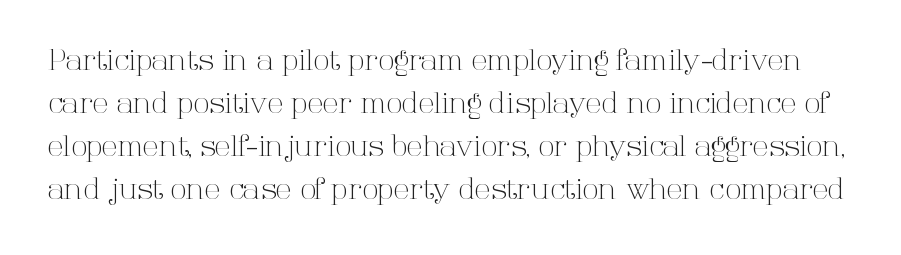
{"serif": "yes", "italic": "no", "bold": "no", "weight": "light", "width": "normal", "stroke_contrast": "high", "x_height": "medium", "monospaced": "no", "underline": "no", "line_spacing": "normal", "line_spacing_ratio": 1.48, "letter_spacing": "normal", "letter_spacing_em": 0.0, "glyph_px": 29}
